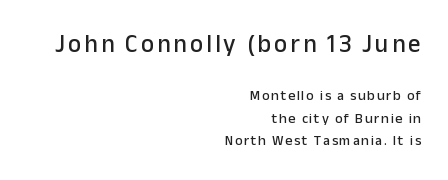
Any mark beneath the type? The region is blank. This sample keeps an unexceptional amount of space between lines. The lines are quadded right. The axis of the letterforms is exactly vertical.
